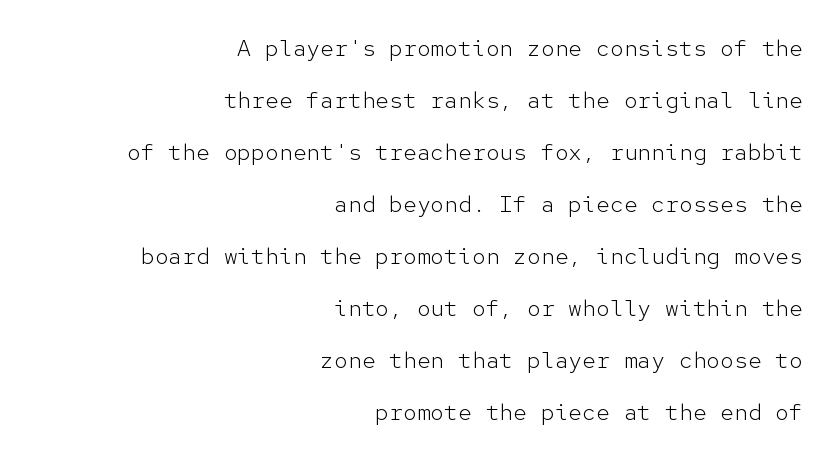
{"italic": "no", "bold": "no", "underline": "no", "align": "right", "line_spacing": "loose", "line_spacing_ratio": 2.26, "letter_spacing": "normal", "letter_spacing_em": 0.0, "glyph_px": 23}
